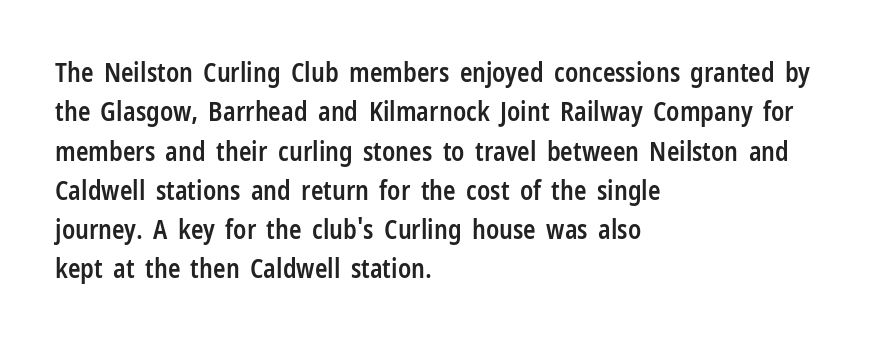
{"italic": "no", "bold": "semi", "underline": "no", "align": "left", "line_spacing": "normal", "line_spacing_ratio": 1.51, "letter_spacing": "normal", "letter_spacing_em": 0.0, "glyph_px": 26}
